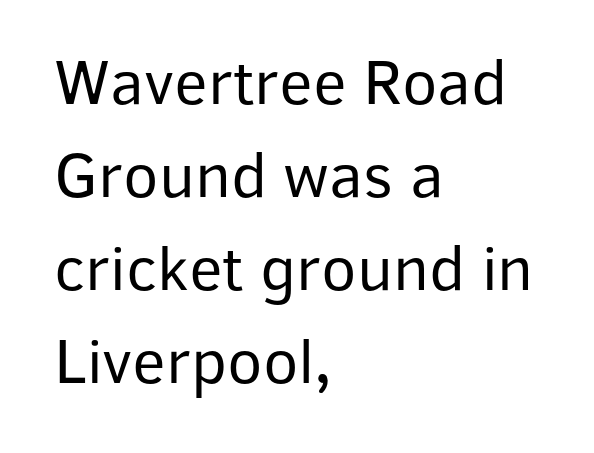
Q: Is the text bold? A: No.
Q: Is the text italic (slanted)? A: No, it is upright.
Q: Is the typeface a serif or a sans-serif typeface? A: Sans-serif.
Q: Is the text underlined? A: No.
Q: How is the paragraph aligned? A: Left-aligned.
Q: Is the spacing between letters normal or unusually wide? A: Normal.
Q: Is the spacing between lines tight, normal or loose? A: Normal.
Q: Width (condensed, normal, or wide)? A: Normal.
Q: Stroke contrast? A: Low.
Q: x-height? A: Medium.
Q: Monospaced? A: No.
